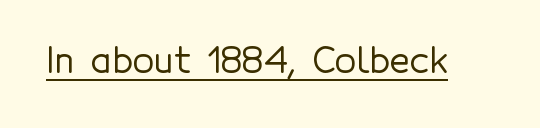
The image shows 35 px sans-serif type, upright; set normal letter spacing, underlined; a medium x-height.
